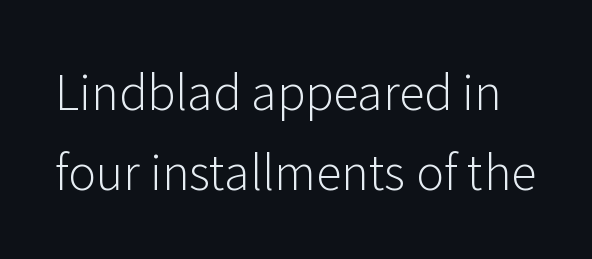
The image shows 47 px light sans-serif type, upright; set normal line spacing (1.7x), normal letter spacing, not underlined; low stroke contrast and a medium x-height.
